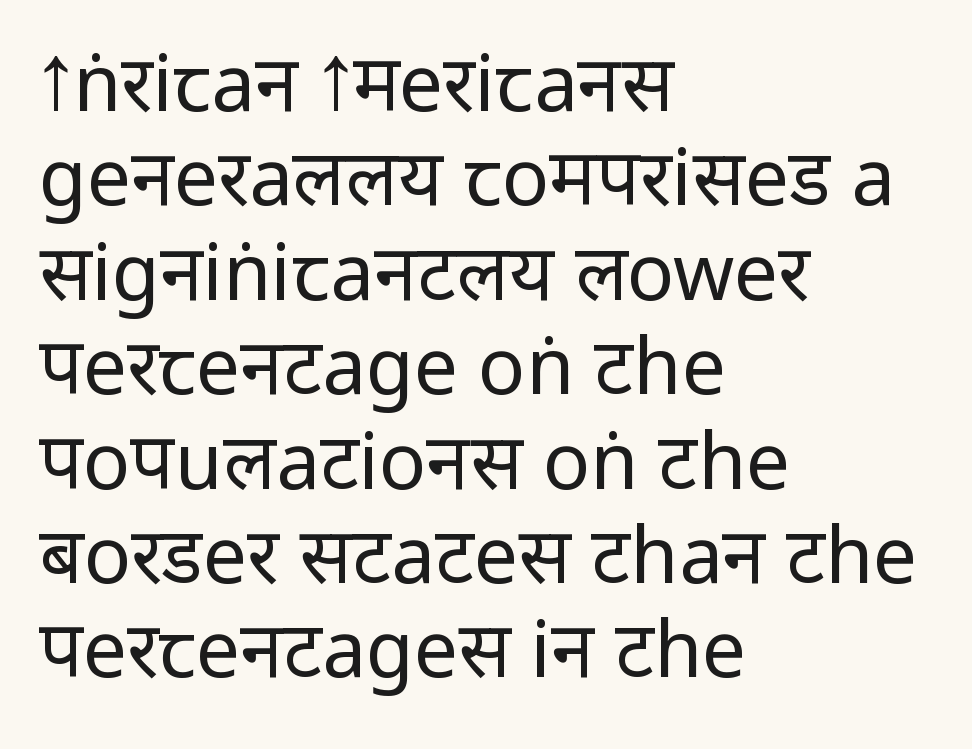
Q: Is the text bold? A: No.
Q: Is the text italic (slanted)? A: No, it is upright.
Q: Is the typeface a serif or a sans-serif typeface? A: Sans-serif.
Q: Is the text underlined? A: No.
Q: How is the paragraph aligned? A: Left-aligned.
Q: Is the spacing between letters normal or unusually wide? A: Normal.
Q: Width (condensed, normal, or wide)? A: Condensed.
Q: Stroke contrast? A: Low.
Q: x-height? A: Large.
Q: Monospaced? A: No.
